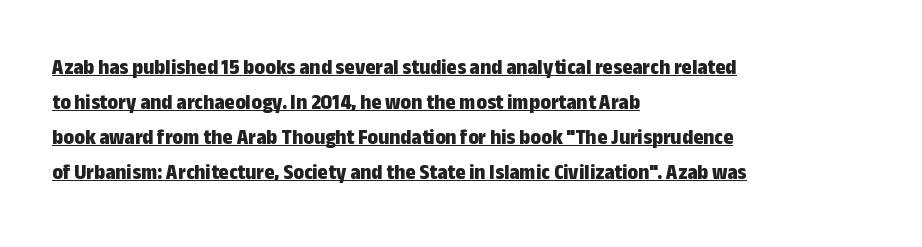
The space between consecutive lines is moderate. There is no visible air inserted between adjacent glyphs. A continuous stroke trails under the words, as in a hyperlink. In CSS terms this would be text-align: left.
